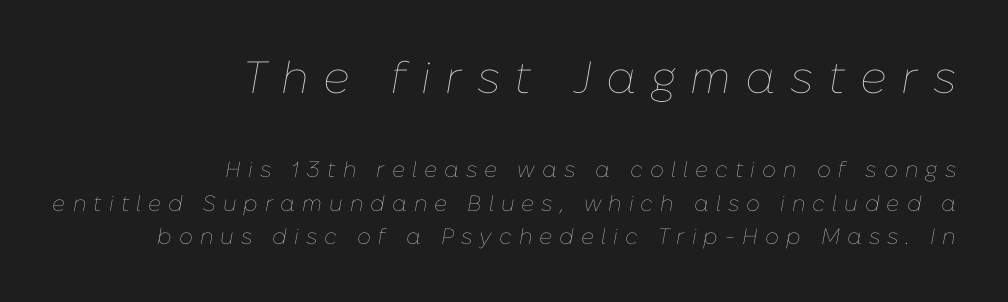
Q: Is the text bold? A: No.
Q: Is the text italic (slanted)? A: Yes, it leans right by about 10 degrees.
Q: Is the text underlined? A: No.
Q: How is the paragraph aligned? A: Right-aligned.
Q: Is the spacing between letters normal or unusually wide? A: Unusually wide.
Q: Is the spacing between lines tight, normal or loose? A: Normal.
Q: Which block of text is set in a larger size, the first (top) or the second (bottom)? A: The first (top) one.
Q: Width (condensed, normal, or wide)? A: Normal.
Q: Stroke contrast? A: Low.
Q: x-height? A: Medium.
Q: Monospaced? A: No.
